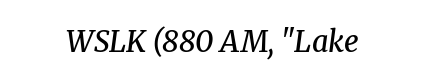
The words here are not underlined. These lines are rendered in a variable-pitch font. Spacing between characters is what you'd get straight out of the box. Every character sits at an angle, as italics do. The letters carry serifs — small finishing strokes at the ends of their stems. The characters look somewhat weighty, a semibold short of true bold.
